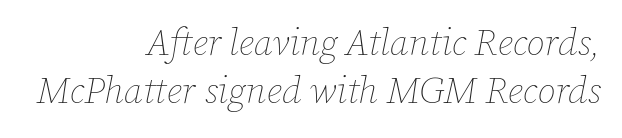
The image shows 37 px thin type, italic (leaning right); set right-aligned, normal line spacing (1.3x), normal letter spacing, not underlined; low stroke contrast and a medium x-height.
